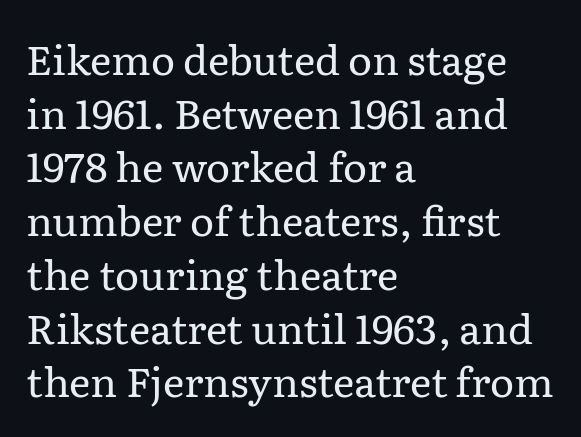
The image shows 41 px regular-weight serif type, upright; set left-aligned, normal line spacing (1.31x), normal letter spacing, not underlined; low stroke contrast and a medium x-height.
